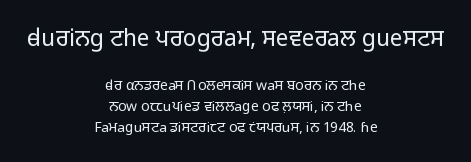
The paragraph shown floats in the horizontal middle. Letter spacing: default. Upright lettering throughout. Honestly, the row spacing looks completely unremarkable.
